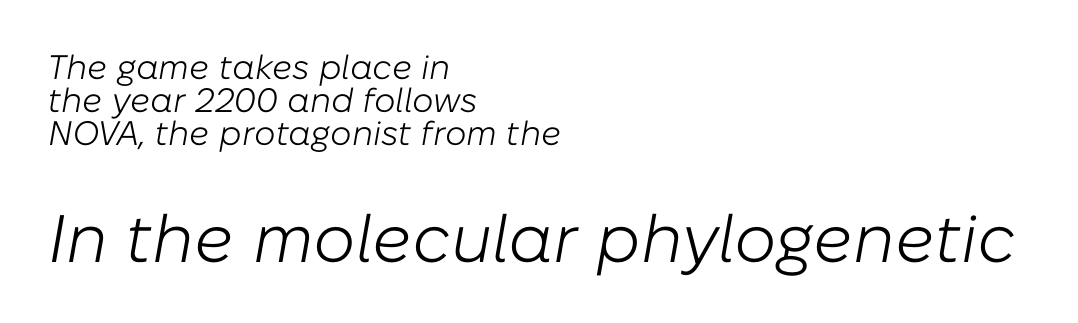
{"italic": "yes", "lean": "right", "slant_degrees": 10, "bold": "no", "weight": "light", "width": "normal", "stroke_contrast": "low", "x_height": "medium", "monospaced": "no", "underline": "no", "align": "left", "line_spacing": "tight", "line_spacing_ratio": 0.97, "letter_spacing": "normal", "letter_spacing_em": 0.0, "larger_block": "second", "size_ratio": 1.97, "glyph_px": 67}
